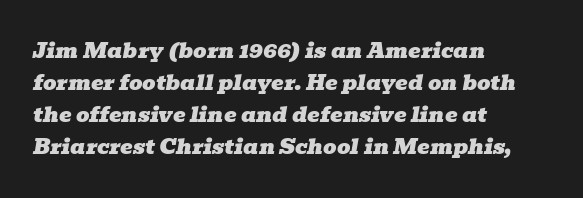
Slanted lettering throughout. Between one letter and the next there's only the usual sliver of space. Leftover space on each line is placed entirely after the last word. Regarding leading, the lines here are spaced in the standard way. A clean baseline with only descenders dipping below it.
